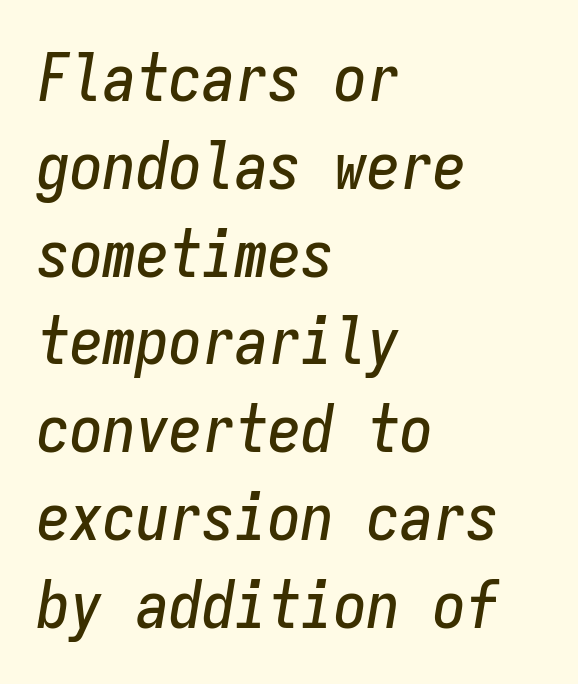
Q: Is the text italic (slanted)? A: Yes, it leans right by about 9 degrees.
Q: Is the text underlined? A: No.
Q: How is the paragraph aligned? A: Left-aligned.
Q: Is the spacing between letters normal or unusually wide? A: Normal.
Q: Is the spacing between lines tight, normal or loose? A: Normal.
Q: Width (condensed, normal, or wide)? A: Condensed.
Q: Stroke contrast? A: Low.
Q: x-height? A: Medium.
Q: Monospaced? A: Yes.
